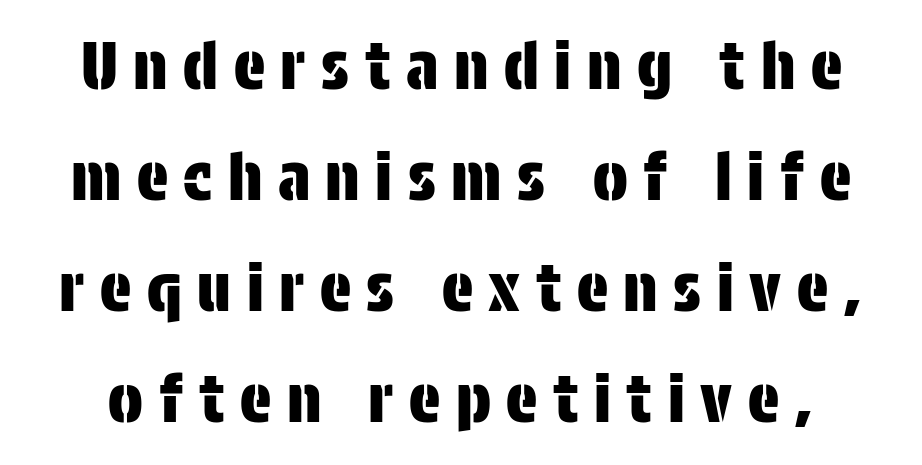
Q: Is the text italic (slanted)? A: No, it is upright.
Q: Is the typeface a serif or a sans-serif typeface? A: Sans-serif.
Q: Is the text underlined? A: No.
Q: Is the spacing between letters normal or unusually wide? A: Unusually wide.
Q: Width (condensed, normal, or wide)? A: Condensed.
Q: Stroke contrast? A: Low.
Q: x-height? A: Large.
Q: Monospaced? A: No.
